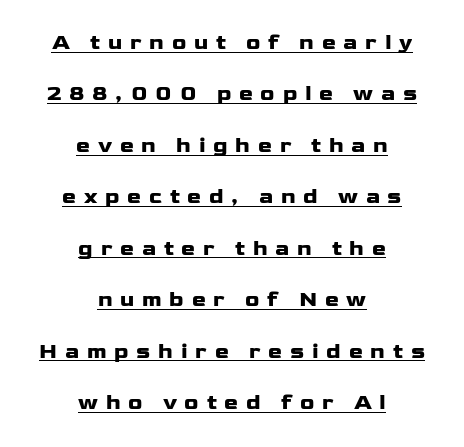
Q: Is the text bold? A: Yes.
Q: Is the text italic (slanted)? A: No, it is upright.
Q: Is the text underlined? A: Yes.
Q: How is the paragraph aligned? A: Centered.
Q: Is the spacing between letters normal or unusually wide? A: Unusually wide.
Q: Is the spacing between lines tight, normal or loose? A: Loose.
